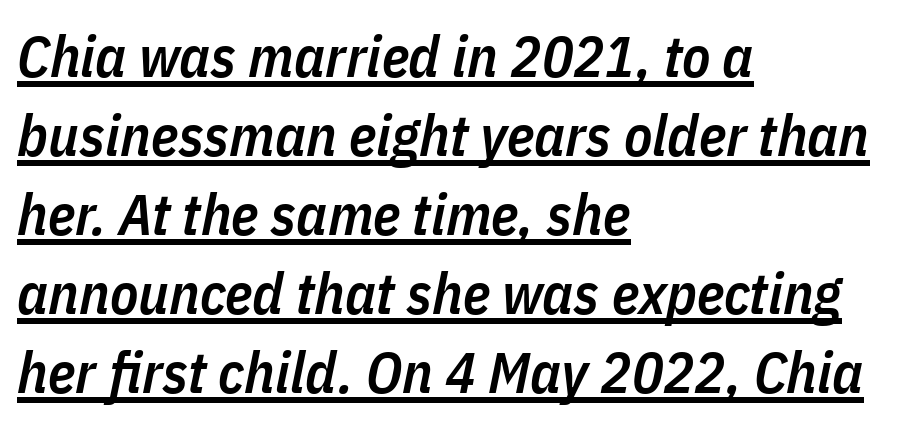
The image shows 58 px semibold, condensed type, italic (leaning right); set left-aligned, normal line spacing (1.36x), normal letter spacing, underlined; low stroke contrast and a medium x-height.
